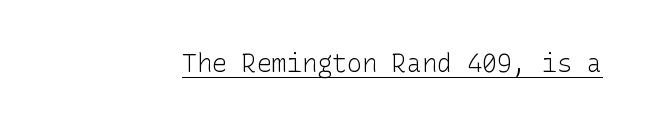
The image shows 25 px text type, upright; set normal letter spacing, underlined.
